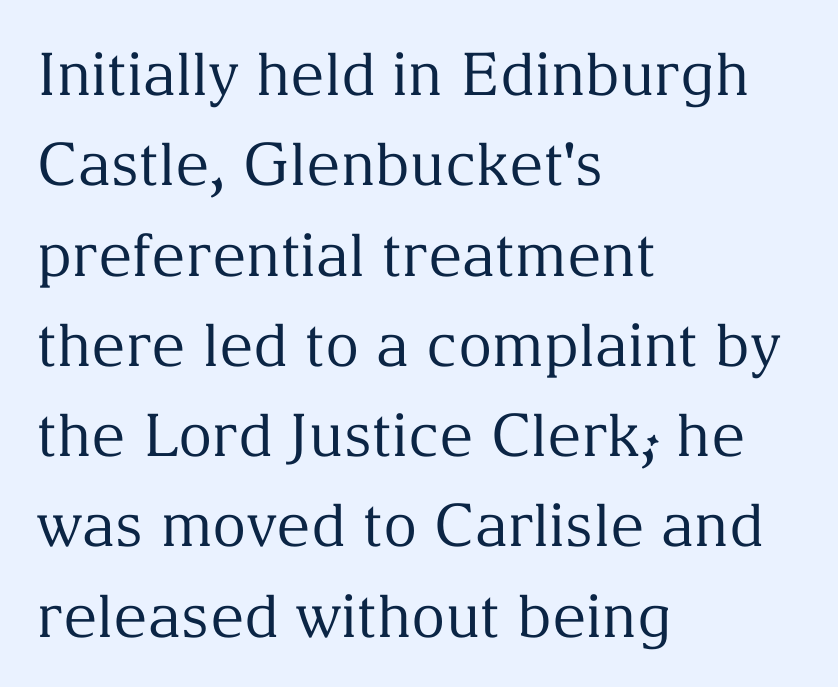
Is the stroke heavy? The answer is a plain regular-or-lighter. Tall strokes in this sample are plumb rather than angled. Reading down the block, your eye returns to a fixed left position each line. The leading is moderate, giving the passage an even texture.
